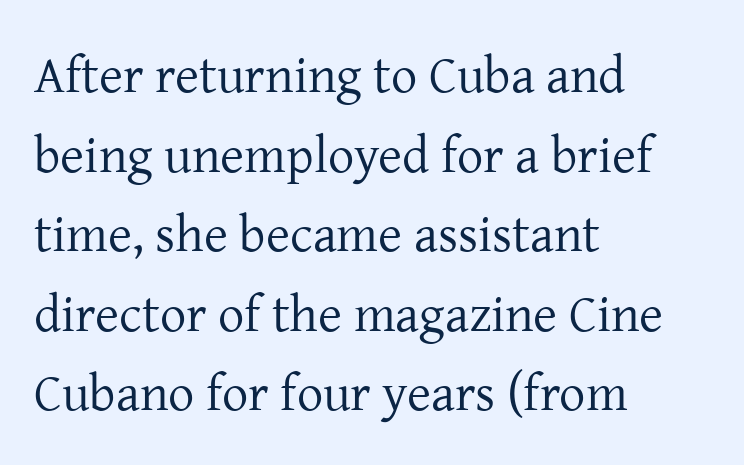
Q: Is the text bold? A: No.
Q: Is the text italic (slanted)? A: No, it is upright.
Q: Is the typeface a serif or a sans-serif typeface? A: Serif.
Q: Is the text underlined? A: No.
Q: How is the paragraph aligned? A: Left-aligned.
Q: Is the spacing between letters normal or unusually wide? A: Normal.
Q: Is the spacing between lines tight, normal or loose? A: Normal.
Q: Width (condensed, normal, or wide)? A: Normal.
Q: Stroke contrast? A: Low.
Q: x-height? A: Medium.
Q: Monospaced? A: No.
